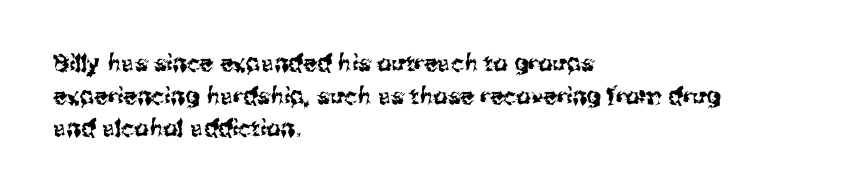
{"italic": "no", "underline": "no", "align": "left", "line_spacing": "normal", "line_spacing_ratio": 1.42, "letter_spacing": "normal", "letter_spacing_em": 0.0, "glyph_px": 23}
